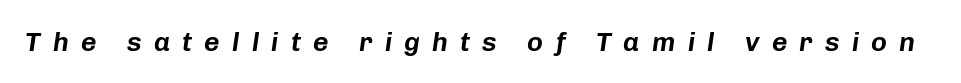
{"italic": "yes", "lean": "right", "slant_degrees": 8, "underline": "no", "letter_spacing": "wide", "letter_spacing_em": 0.45, "glyph_px": 27}
